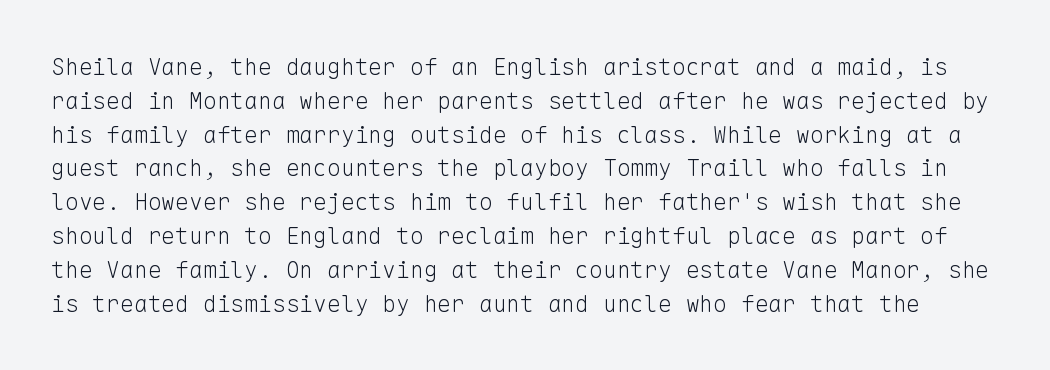
The image shows 23 px text type, upright; set normal line spacing (1.47x), normal letter spacing, not underlined.
